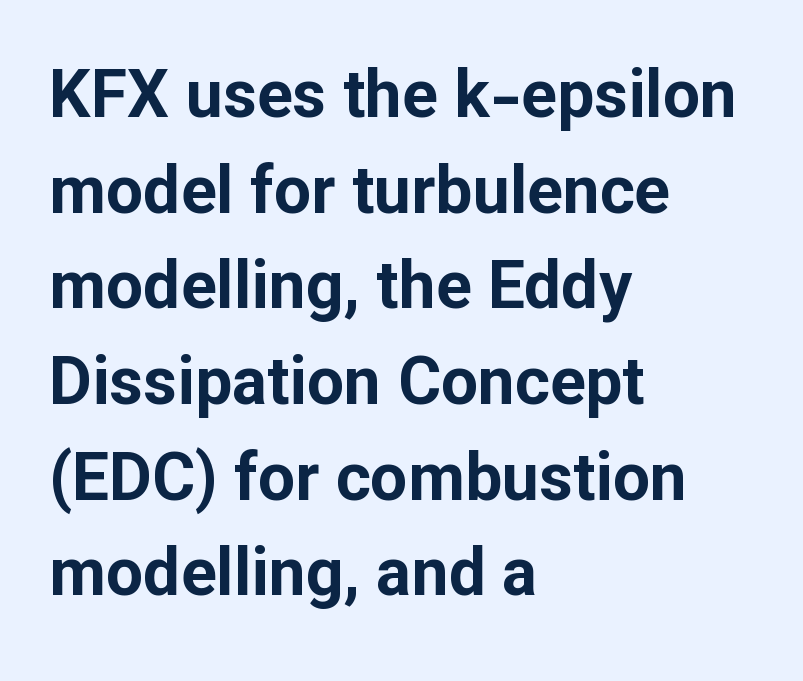
The font's upright variant was chosen for this text. Only glyphs here, with clear space below each row. The letters sit at their default tracking, neither squeezed nor spread. The strokes are fattened all the way to bold. Nope, no serifs anywhere on these letters. Character widths vary here, with narrow letters taking less room than wide ones.
